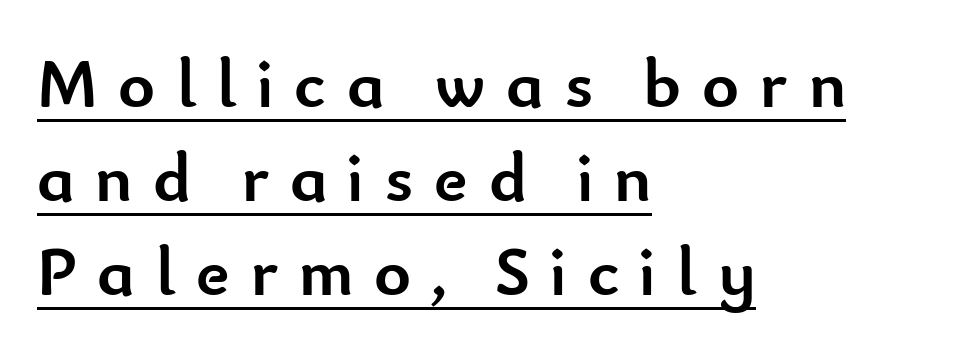
Q: Is the text bold? A: Yes.
Q: Is the text italic (slanted)? A: No, it is upright.
Q: Is the typeface a serif or a sans-serif typeface? A: Sans-serif.
Q: Is the text underlined? A: Yes.
Q: How is the paragraph aligned? A: Left-aligned.
Q: Is the spacing between letters normal or unusually wide? A: Unusually wide.
Q: Is the spacing between lines tight, normal or loose? A: Normal.
Q: Width (condensed, normal, or wide)? A: Normal.
Q: Stroke contrast? A: Low.
Q: x-height? A: Small.
Q: Monospaced? A: No.
